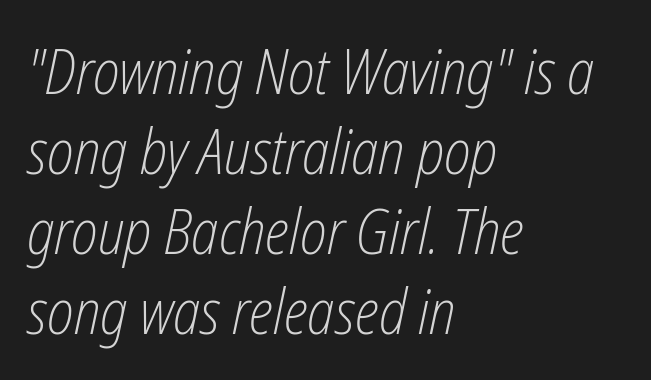
The image shows 62 px light, condensed type, italic (leaning right); set left-aligned, normal line spacing (1.29x), normal letter spacing, not underlined; low stroke contrast and a medium x-height.
